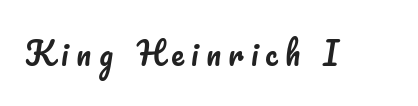
A typesetter would call this proportional, since set widths differ per character. Decoration check: the copy has no underline. The passage shown has open, widely tracked lettering throughout.
